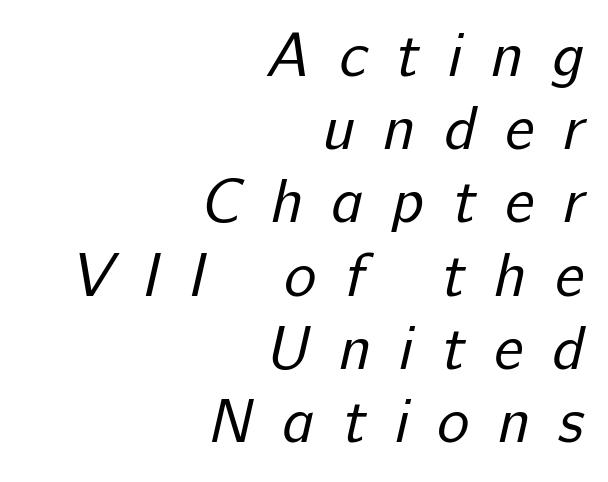
To sum up the face: it is a sans, with no serifs. Is the stroke heavy? The answer is a plain regular-or-lighter. Horizontally, the lines are justified to the trailing edge only. Beneath every word, the page is bare.
